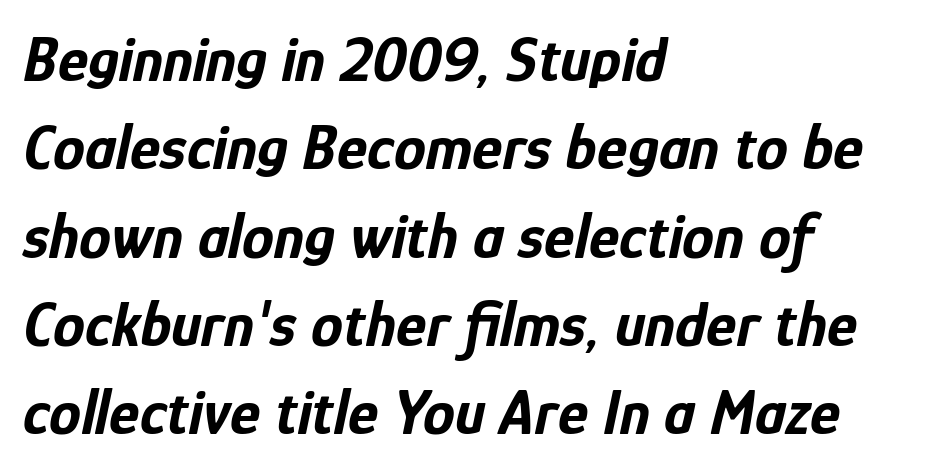
Q: Is the text bold? A: Yes.
Q: Is the text italic (slanted)? A: Yes, it leans right by about 12 degrees.
Q: Is the text underlined? A: No.
Q: How is the paragraph aligned? A: Left-aligned.
Q: Is the spacing between letters normal or unusually wide? A: Normal.
Q: Is the spacing between lines tight, normal or loose? A: Normal.
Q: Width (condensed, normal, or wide)? A: Condensed.
Q: Stroke contrast? A: Low.
Q: x-height? A: Medium.
Q: Monospaced? A: No.
